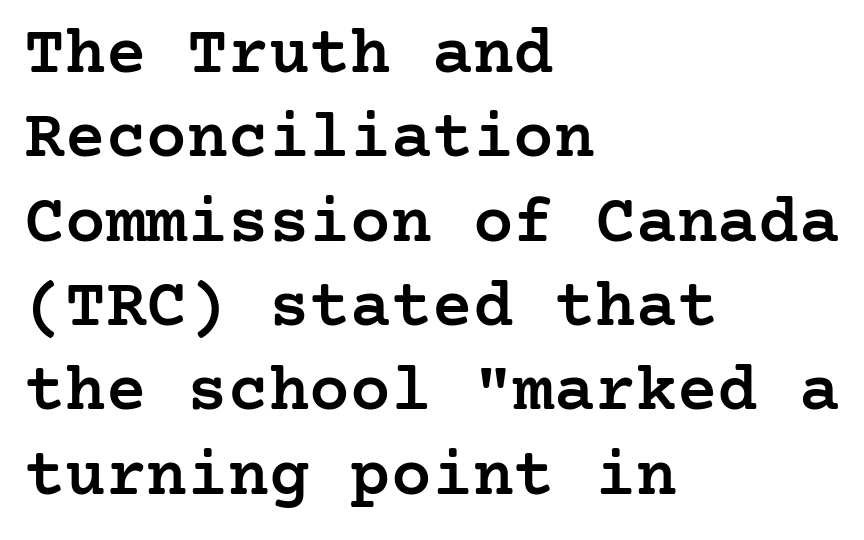
The image shows 68 px semibold serif type, upright; set left-aligned, line spacing 1.24x, normal letter spacing, not underlined; low stroke contrast and a medium x-height.
